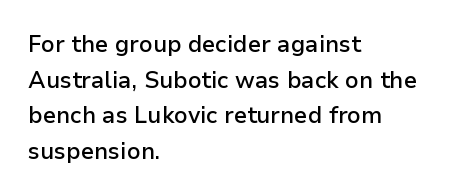
Notice how the passage keeps a crisp vertical edge on the left only. You could call the tracking neutral — neither tight nor loose. Compared with an ordinary text face, these strokes are moderately heavier — a semibold. No italicization has been applied; the sample stays upright.
